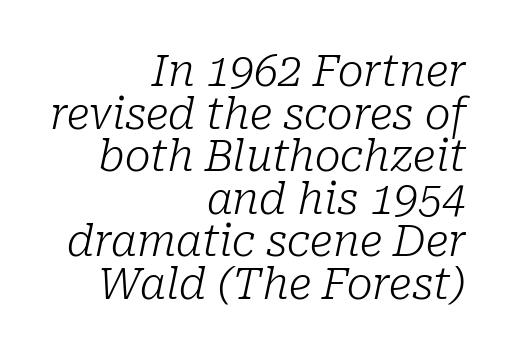
You could not count columns in this text — the font is proportionally spaced. Only glyphs here, with clear space below each row. Typeset ragged left — the right edge is the straight one. This rendering leaves character spacing at its baseline value. On a weight scale, this lands at 450 or below.
